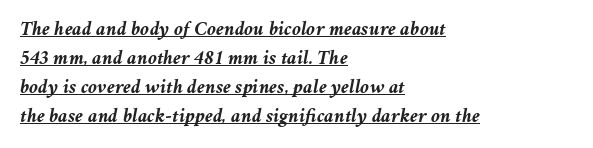
{"italic": "yes", "lean": "right", "slant_degrees": 11, "bold": "yes", "underline": "yes", "align": "left", "line_spacing": "normal", "line_spacing_ratio": 1.45, "letter_spacing": "normal", "letter_spacing_em": 0.0, "glyph_px": 20}
